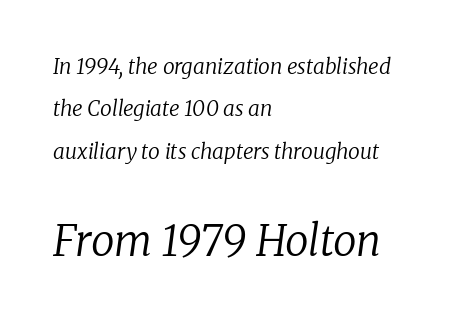
Q: Is the text bold? A: No.
Q: Is the text italic (slanted)? A: Yes, it leans right by about 8 degrees.
Q: Is the typeface a serif or a sans-serif typeface? A: Serif.
Q: Is the text underlined? A: No.
Q: How is the paragraph aligned? A: Left-aligned.
Q: Is the spacing between letters normal or unusually wide? A: Normal.
Q: Is the spacing between lines tight, normal or loose? A: Loose.
Q: Which block of text is set in a larger size, the first (top) or the second (bottom)? A: The second (bottom) one.
Q: Width (condensed, normal, or wide)? A: Normal.
Q: Stroke contrast? A: Low.
Q: x-height? A: Medium.
Q: Monospaced? A: No.
